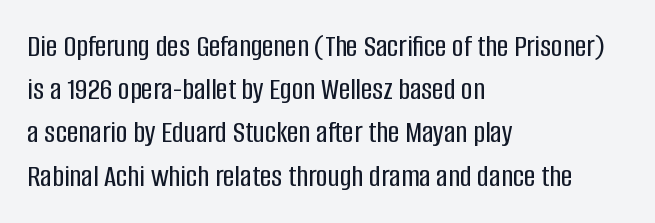
Q: Is the text italic (slanted)? A: No, it is upright.
Q: Is the typeface a serif or a sans-serif typeface? A: Sans-serif.
Q: Is the text underlined? A: No.
Q: How is the paragraph aligned? A: Left-aligned.
Q: Is the spacing between letters normal or unusually wide? A: Normal.
Q: Is the spacing between lines tight, normal or loose? A: Normal.
Q: Width (condensed, normal, or wide)? A: Condensed.
Q: Stroke contrast? A: Low.
Q: x-height? A: Large.
Q: Monospaced? A: No.
